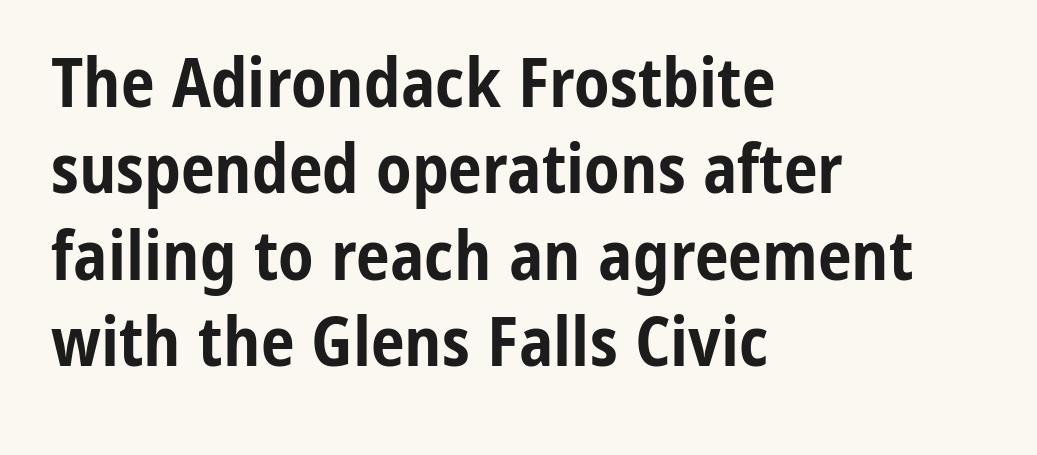
The image shows 68 px bold, condensed sans-serif type, upright; set left-aligned, normal line spacing (1.27x), normal letter spacing, not underlined; low stroke contrast and a medium x-height.
